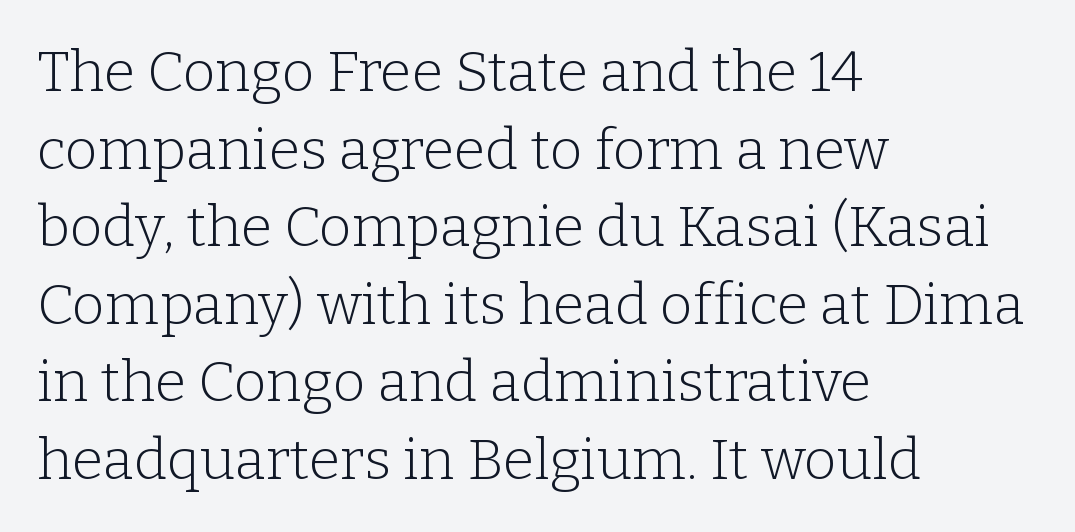
The gaps between neighbouring characters are ordinary and unremarkable. Notice how descenders clear the ascenders below comfortably — that's standard leading. The type family on display is of the serif kind. Style check: upright.
